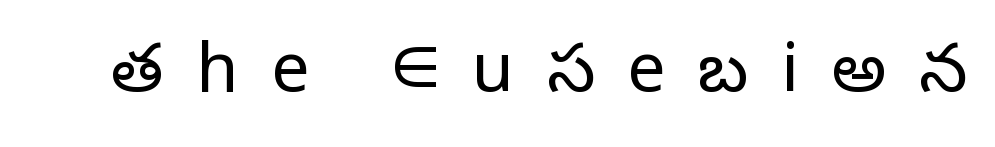
Q: Is the text bold? A: No.
Q: Is the text italic (slanted)? A: No, it is upright.
Q: Is the typeface a serif or a sans-serif typeface? A: Sans-serif.
Q: Is the text underlined? A: No.
Q: Is the spacing between letters normal or unusually wide? A: Unusually wide.
Q: Width (condensed, normal, or wide)? A: Normal.
Q: Stroke contrast? A: Low.
Q: x-height? A: Medium.
Q: Monospaced? A: No.
